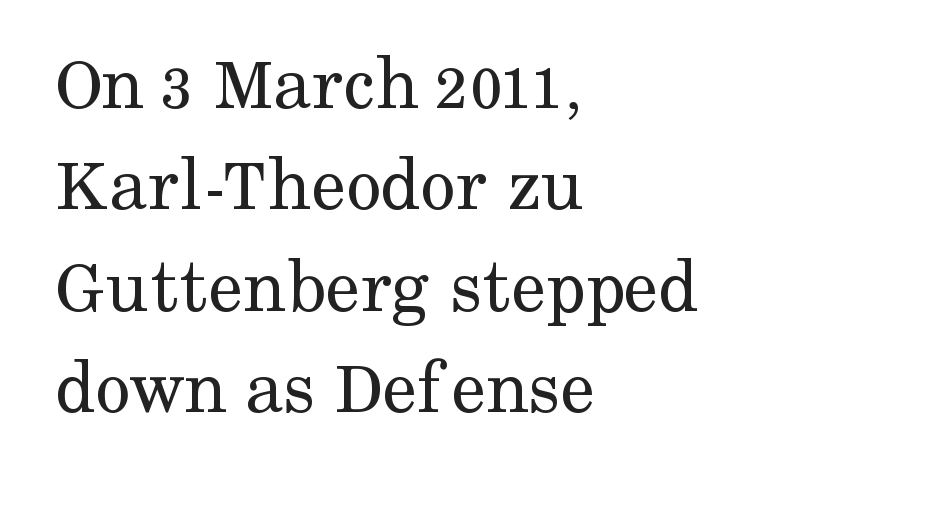
Q: Is the text bold? A: No.
Q: Is the text italic (slanted)? A: No, it is upright.
Q: Is the typeface a serif or a sans-serif typeface? A: Serif.
Q: Is the text underlined? A: No.
Q: How is the paragraph aligned? A: Left-aligned.
Q: Is the spacing between letters normal or unusually wide? A: Normal.
Q: Is the spacing between lines tight, normal or loose? A: Normal.
Q: Width (condensed, normal, or wide)? A: Normal.
Q: Stroke contrast? A: Medium.
Q: x-height? A: Medium.
Q: Monospaced? A: No.
